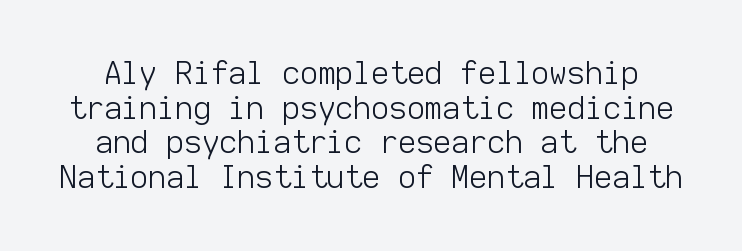
The image shows 31 px light sans-serif type, upright, monospaced; set tight line spacing (1.12x), normal letter spacing, not underlined; low stroke contrast and a medium x-height.
